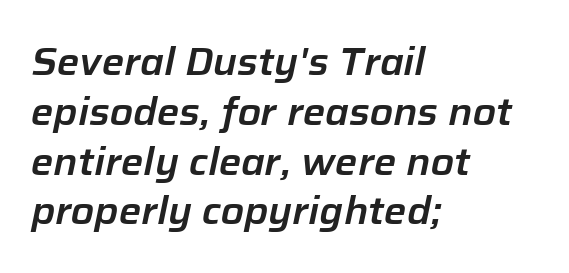
The image shows 38 px text type, italic (leaning right); set left-aligned, normal line spacing (1.31x), normal letter spacing, not underlined; low stroke contrast and a medium x-height.
